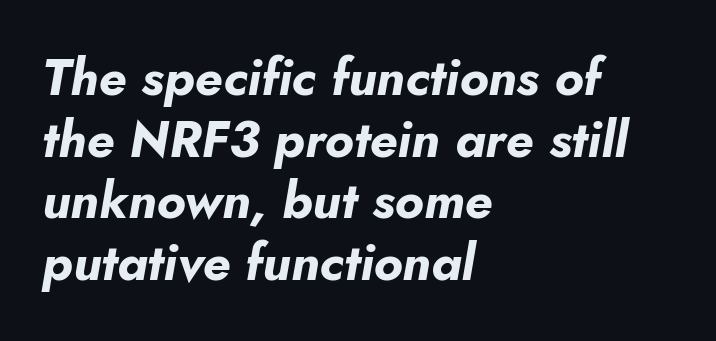
No extra tracking has been applied to these lines. Yep, that's italic — everything's leaning. The sample has been set heavy, in full bold. Unmarked baselines from the first word to the last. Notice how the passage keeps a crisp vertical edge on the left only. Each letter keeps its own natural width here, so spacing adapts to shape.
